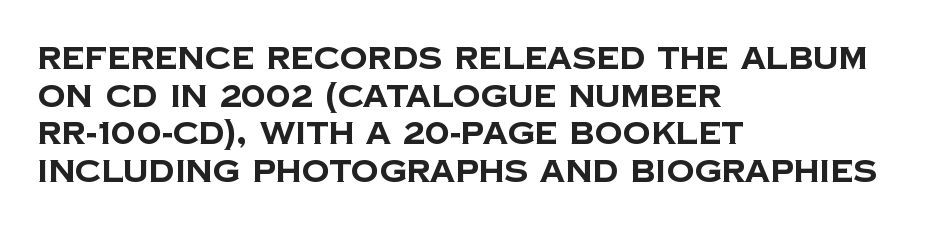
Q: Is the text bold? A: Yes.
Q: Is the typeface a serif or a sans-serif typeface? A: Sans-serif.
Q: Is the text underlined? A: No.
Q: How is the paragraph aligned? A: Left-aligned.
Q: Is the spacing between letters normal or unusually wide? A: Normal.
Q: Width (condensed, normal, or wide)? A: Normal.
Q: Stroke contrast? A: Low.
Q: x-height? A: Large.
Q: Monospaced? A: No.
